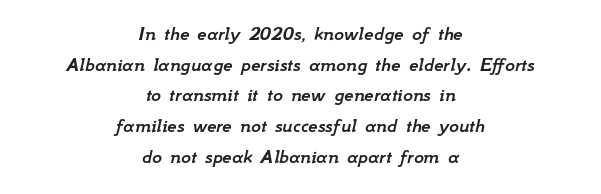
{"italic": "yes", "lean": "right", "slant_degrees": 12, "underline": "no", "align": "center", "line_spacing": "normal", "line_spacing_ratio": 1.46, "letter_spacing": "normal", "letter_spacing_em": 0.0, "glyph_px": 21}
